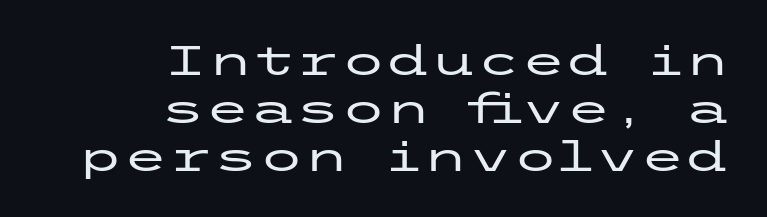
Q: Is the text italic (slanted)? A: No, it is upright.
Q: Is the typeface a serif or a sans-serif typeface? A: Sans-serif.
Q: Is the text underlined? A: No.
Q: How is the paragraph aligned? A: Right-aligned.
Q: Is the spacing between letters normal or unusually wide? A: Normal.
Q: Width (condensed, normal, or wide)? A: Wide.
Q: Stroke contrast? A: Low.
Q: x-height? A: Medium.
